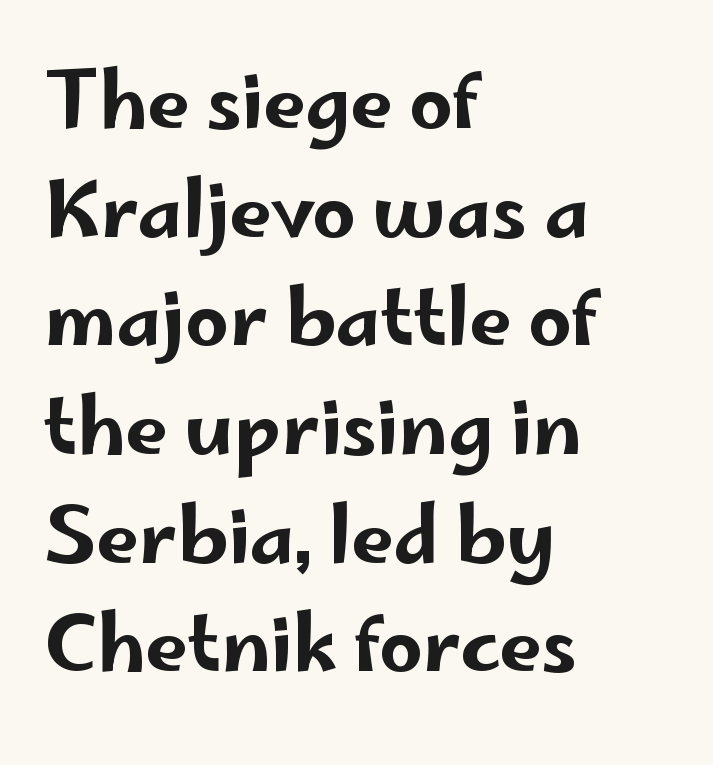
The image shows 76 px wide sans-serif type, upright; set left-aligned, normal line spacing (1.43x), normal letter spacing, not underlined; low stroke contrast and a small x-height.
